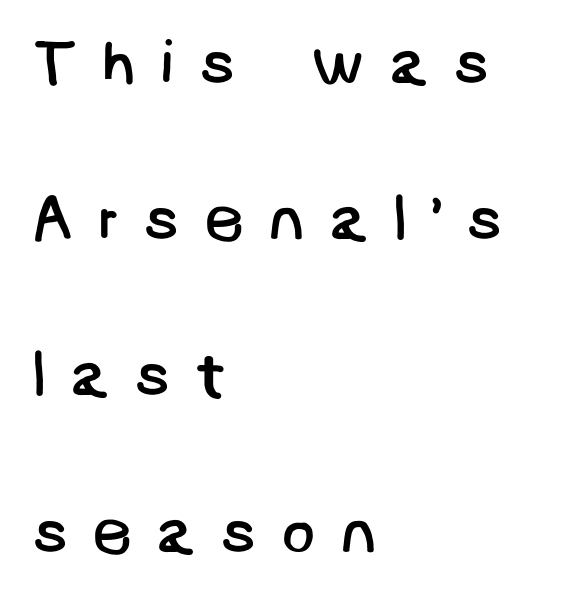
{"serif": "no", "bold": "no", "weight": "regular", "width": "normal", "stroke_contrast": "low", "x_height": "large", "underline": "no", "align": "left", "line_spacing": "loose", "line_spacing_ratio": 2.48, "letter_spacing": "wide", "letter_spacing_em": 0.38, "glyph_px": 63}
